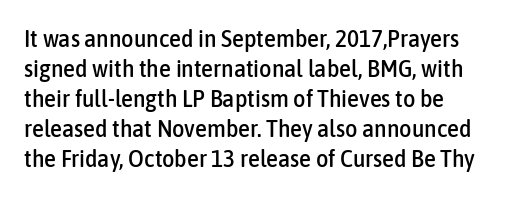
{"italic": "no", "underline": "no", "line_spacing": "normal", "line_spacing_ratio": 1.25, "letter_spacing": "normal", "letter_spacing_em": 0.0, "glyph_px": 24}
